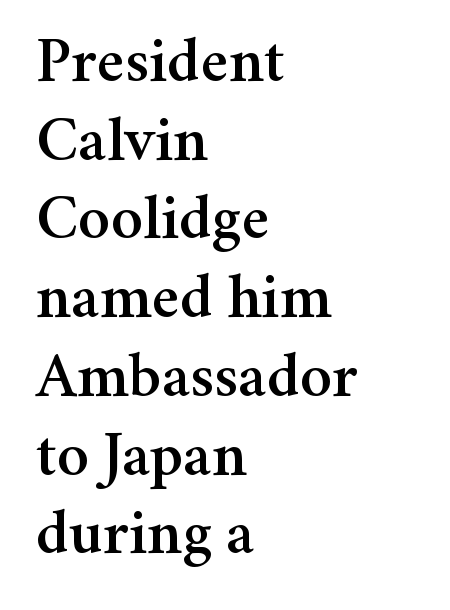
{"serif": "yes", "italic": "no", "width": "normal", "stroke_contrast": "medium", "x_height": "medium", "monospaced": "no", "underline": "no", "align": "left", "line_spacing_ratio": 1.23, "letter_spacing": "normal", "letter_spacing_em": 0.0, "glyph_px": 64}
